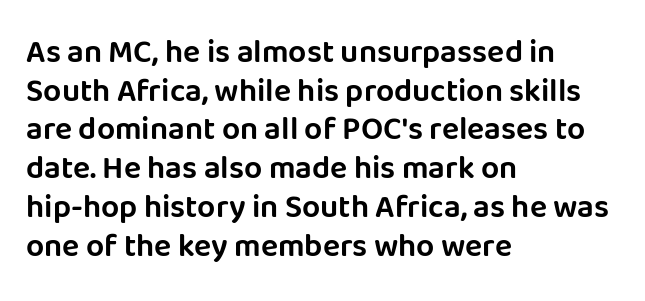
The image shows 32 px sans-serif type, upright; set left-aligned, line spacing 1.21x, normal letter spacing, not underlined; low stroke contrast and a large x-height.
